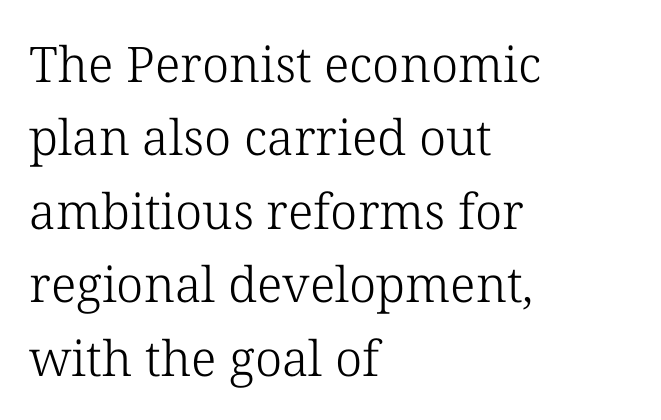
{"serif": "yes", "italic": "no", "bold": "no", "weight": "light", "width": "normal", "stroke_contrast": "low", "x_height": "medium", "monospaced": "no", "underline": "no", "align": "left", "line_spacing": "normal", "line_spacing_ratio": 1.5, "letter_spacing": "normal", "letter_spacing_em": 0.0, "glyph_px": 49}
